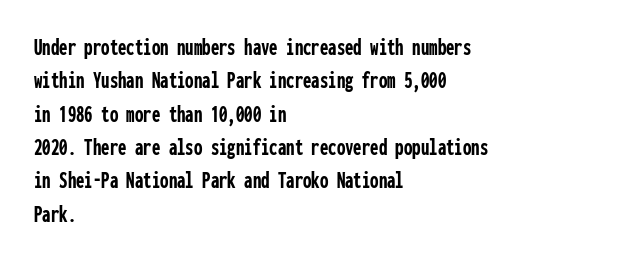
{"italic": "no", "bold": "yes", "underline": "no", "align": "left", "line_spacing": "normal", "line_spacing_ratio": 1.39, "letter_spacing": "normal", "letter_spacing_em": 0.0, "glyph_px": 24}
